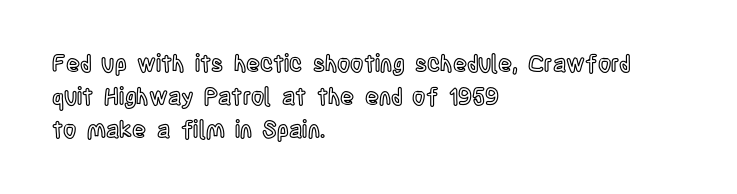
Q: Is the text italic (slanted)? A: No, it is upright.
Q: Is the text underlined? A: No.
Q: How is the paragraph aligned? A: Left-aligned.
Q: Is the spacing between letters normal or unusually wide? A: Normal.
Q: Is the spacing between lines tight, normal or loose? A: Normal.
